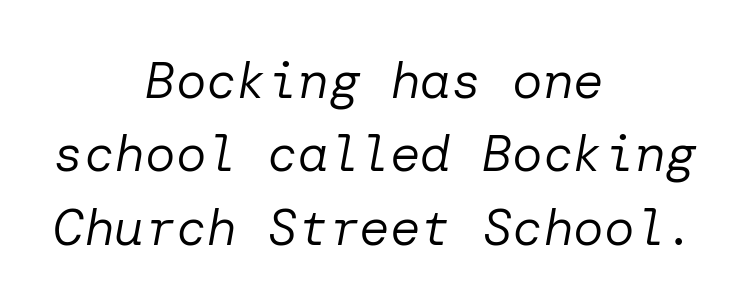
The image shows 51 px regular-weight type, italic (leaning right); set centered, normal line spacing (1.44x), normal letter spacing, not underlined; low stroke contrast and a medium x-height.
